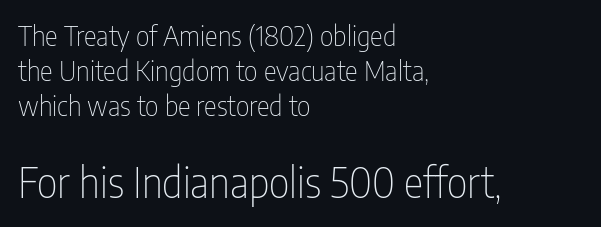
The image shows 41 px thin, condensed sans-serif type, upright; set left-aligned, normal line spacing (1.29x), normal letter spacing, not underlined; the second (bottom) block is 1.52x larger; low stroke contrast and a medium x-height.
